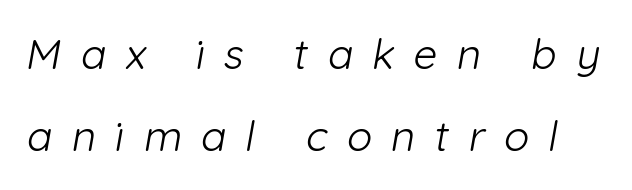
Check where the strokes stop: nothing finishes them off — pure sans. Compared with typical body copy, the letter spacing here is much looser. A light-to-regular cut is what we see here. The designer dialed line spacing up above the default. Descenders are the only things crossing below the line.
